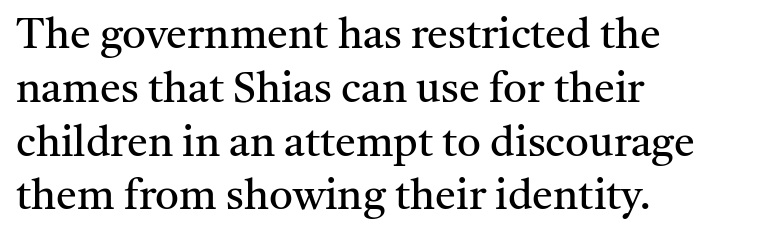
Baseline-to-baseline distance is the conventional proportion of letter height. Here the glyphs are tracked normally, forming tight word shapes. The face used here is seriffed, in the tradition of book romans. Vertical stems look standard width or narrower in stroke. The face used here is proportionally spaced, like ordinary book or web type.
